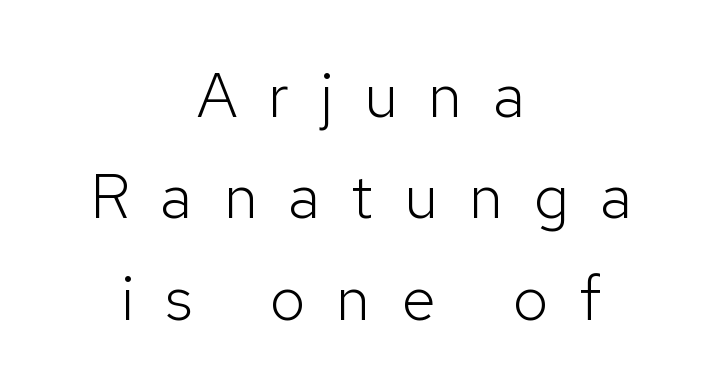
{"serif": "no", "italic": "no", "bold": "no", "weight": "light", "width": "normal", "stroke_contrast": "low", "x_height": "medium", "monospaced": "no", "underline": "no", "align": "center", "line_spacing": "normal", "line_spacing_ratio": 1.61, "letter_spacing": "wide", "letter_spacing_em": 0.49, "glyph_px": 63}
